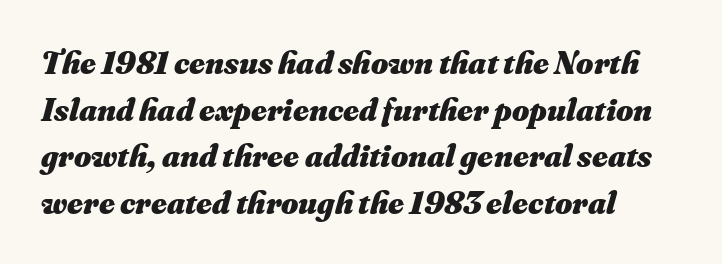
The face used here is proportionally spaced, like ordinary book or web type. Emphasis by weight is at full strength: bold. The space beneath each line is pristine and unruled. In terms of posture, this sample is oblique.
